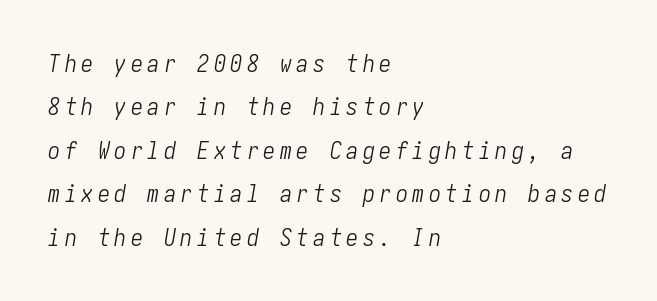
Caption: multi-line text, flush left, ragged right. There's an unmistakable incline to the writing here. Is this a heavy cut? Hardly; it is regular or lighter. The space directly below the letters is spotless.
